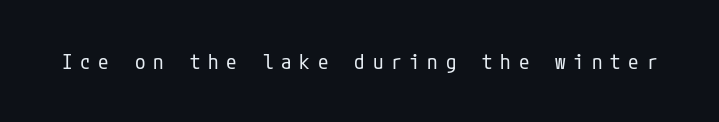
Q: Is the text bold? A: No.
Q: Is the text italic (slanted)? A: No, it is upright.
Q: Is the text underlined? A: No.
Q: Is the spacing between letters normal or unusually wide? A: Unusually wide.
